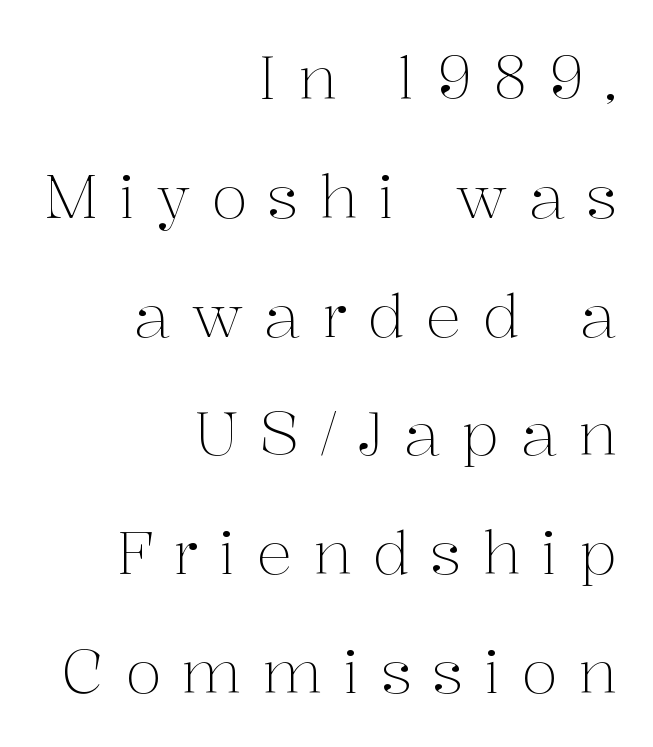
The font family rendered here belongs to the serif group. Here the designer chose a conventional face with non-uniform glyph widths. Every row of glyphs terminates at an identical x-position on the right. Here the glyphs are tracked loosely, breaking word shapes into spaced letters. No heavy texture on the line: the type isn't bold. The zone under the glyphs is completely vacant.
